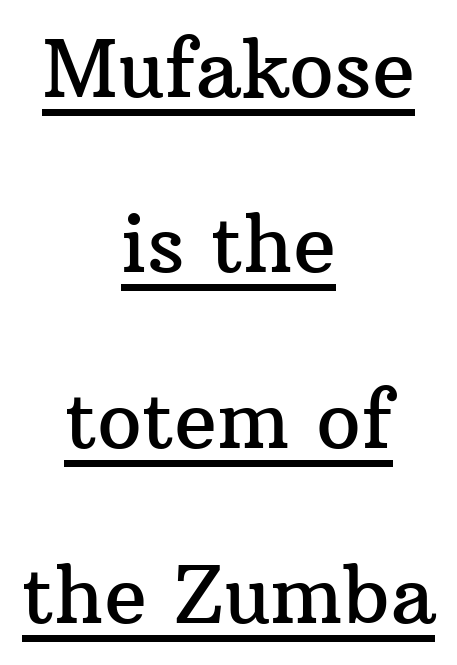
{"serif": "yes", "italic": "no", "width": "normal", "stroke_contrast": "medium", "x_height": "medium", "monospaced": "no", "underline": "yes", "align": "center", "line_spacing": "loose", "line_spacing_ratio": 2.22, "letter_spacing": "normal", "letter_spacing_em": 0.0, "glyph_px": 79}
